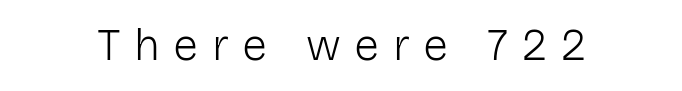
The image shows 45 px light sans-serif type, upright; set unusually wide letter spacing (+0.3 em), not underlined; low stroke contrast and a medium x-height.
